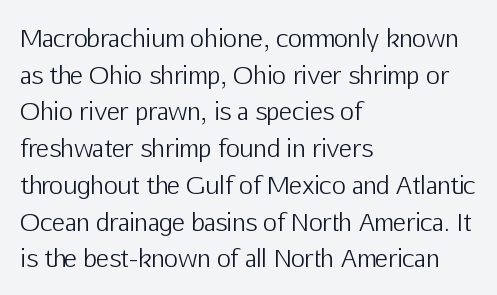
{"italic": "no", "bold": "no", "underline": "no", "align": "left", "line_spacing": "normal", "line_spacing_ratio": 1.53, "letter_spacing": "normal", "letter_spacing_em": 0.0, "glyph_px": 24}
